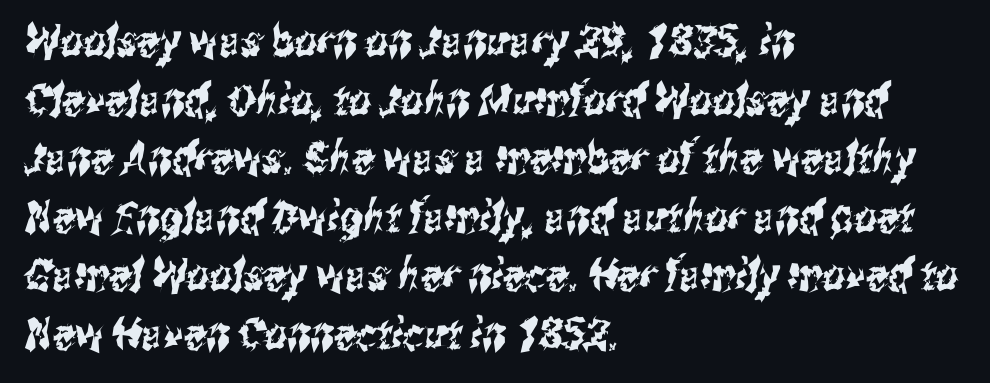
Unmarked baselines from the first word to the last. What's the leading like? Ordinary, nothing unusual. This rendering uses left alignment, leaving the right contour irregular. Default kerning and tracking; the words read as compact shapes. Look at the bottom of the vertical strokes: they stop flat, with no serifs.
